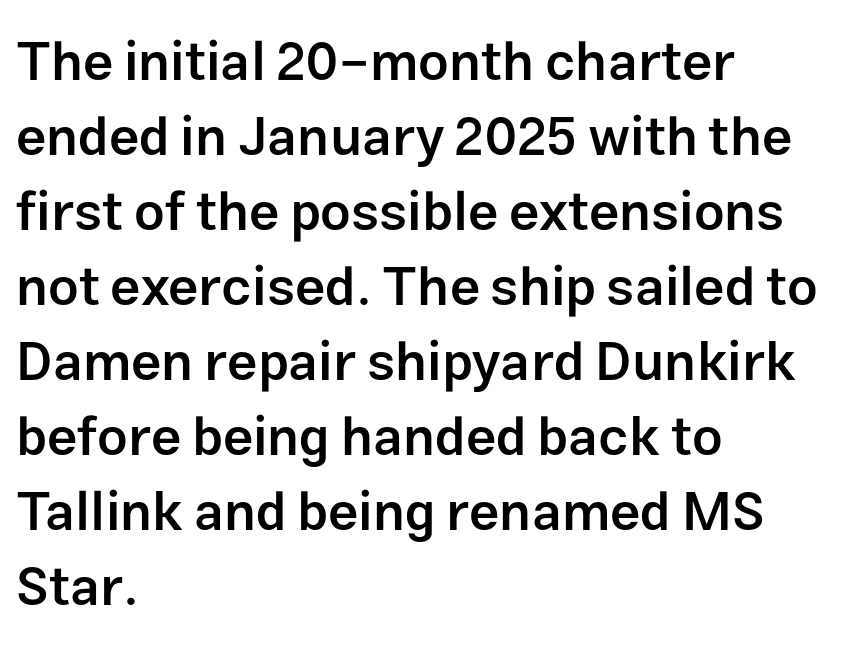
Designer's note — italics off, roman on. This block has exactly the height ordinary leading produces. The characters display no serif detailing; their extremities are plain. Descenders are the only things crossing below the line. These lines carry some extra weight — a demibold, not a full bold. A typesetter would call this zero additional tracking.
